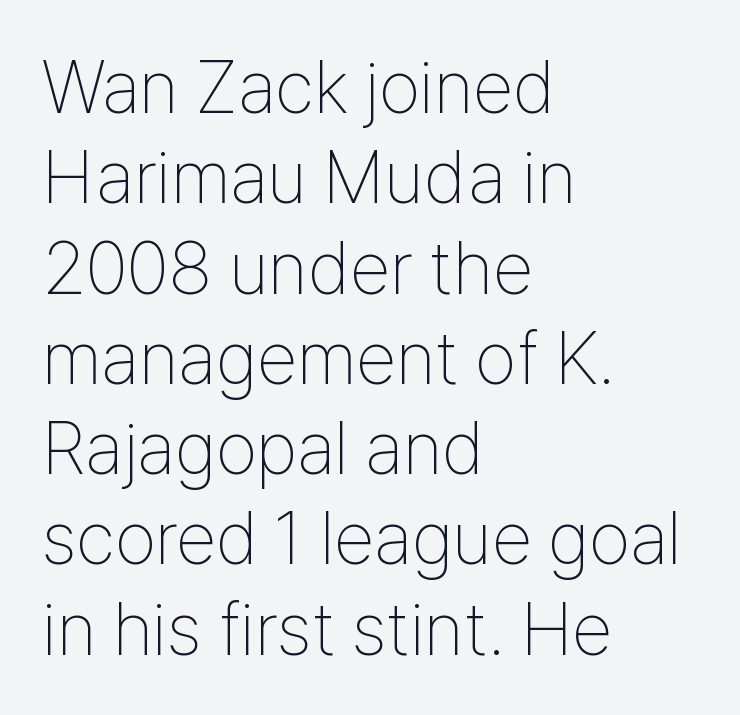
Q: Is the text bold? A: No.
Q: Is the text italic (slanted)? A: No, it is upright.
Q: Is the typeface a serif or a sans-serif typeface? A: Sans-serif.
Q: Is the text underlined? A: No.
Q: How is the paragraph aligned? A: Left-aligned.
Q: Is the spacing between letters normal or unusually wide? A: Normal.
Q: Width (condensed, normal, or wide)? A: Condensed.
Q: Stroke contrast? A: Low.
Q: x-height? A: Medium.
Q: Monospaced? A: No.
